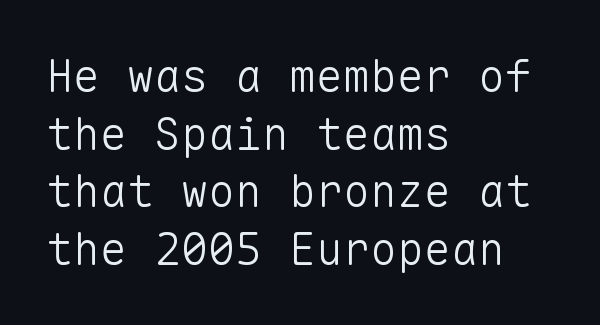
These lines are composed in type without serifs. Unbolded letterforms with no extra heft. The letters stand upright; this is a roman face. Descenders are the only things crossing below the line. The setting favours the left margin, as ordinary paragraphs usually do.
